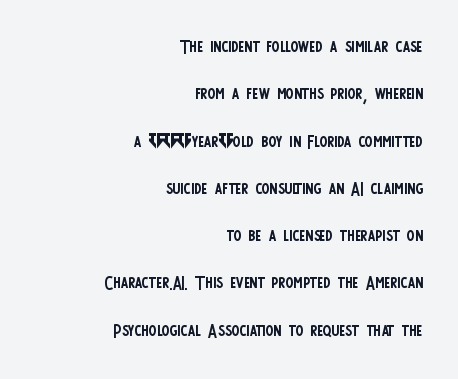
{"italic": "no", "bold": "no", "underline": "no", "align": "right", "line_spacing": "loose", "line_spacing_ratio": 1.97, "letter_spacing": "normal", "letter_spacing_em": 0.0, "glyph_px": 24}
